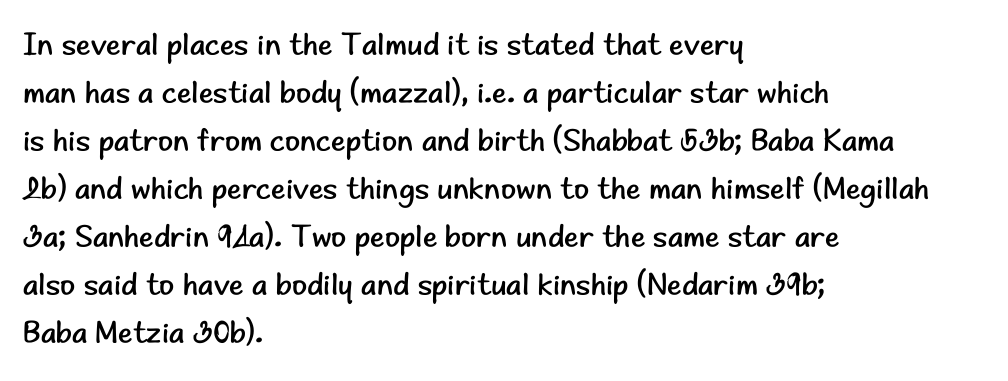
The gaps between neighbouring characters are ordinary and unremarkable. The lines are quadded left. Does the leading feel generous? No, just average. The area under the type is left untouched. A typesetter would call this proportional, since set widths differ per character.
